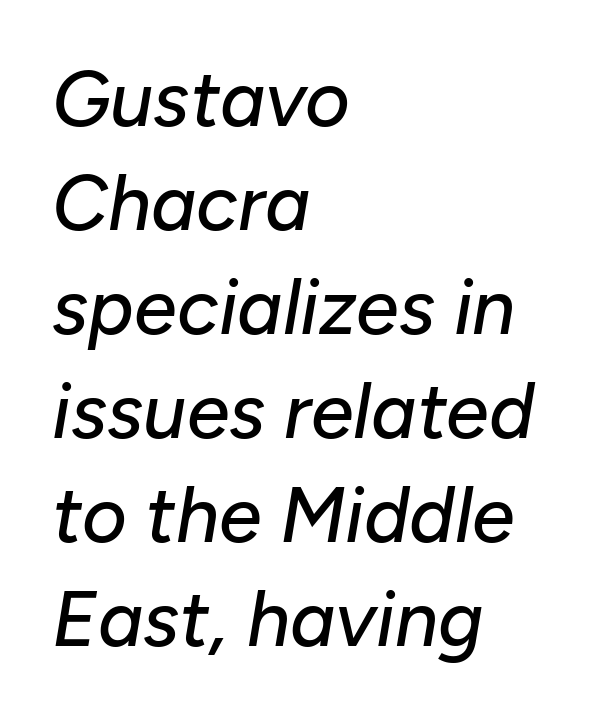
Q: Is the text italic (slanted)? A: Yes, it leans right by about 10 degrees.
Q: Is the text underlined? A: No.
Q: How is the paragraph aligned? A: Left-aligned.
Q: Is the spacing between letters normal or unusually wide? A: Normal.
Q: Is the spacing between lines tight, normal or loose? A: Normal.
Q: Width (condensed, normal, or wide)? A: Normal.
Q: Stroke contrast? A: Low.
Q: x-height? A: Medium.
Q: Monospaced? A: No.
